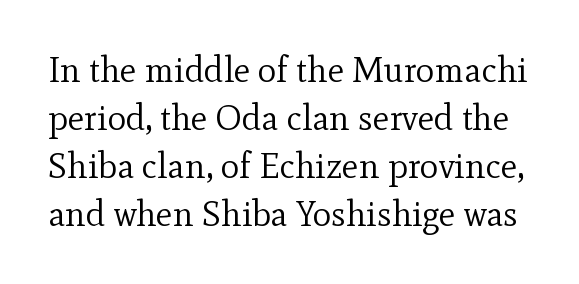
This rendering features lettering with no underline. Nothing unusual about the tracking: characters are spaced as the font intends. In terms of leading, this rendering sits right in the middle. A typesetter would call this proportional, since set widths differ per character.
